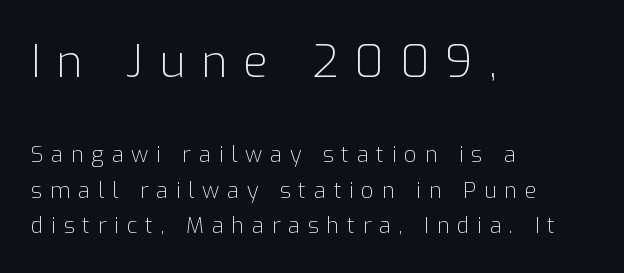
The image shows 45 px light sans-serif type, upright; set left-aligned, normal line spacing (1.61x), unusually wide letter spacing (+0.35 em), not underlined; the first (top) block is 2.05x larger; low stroke contrast and a medium x-height.
